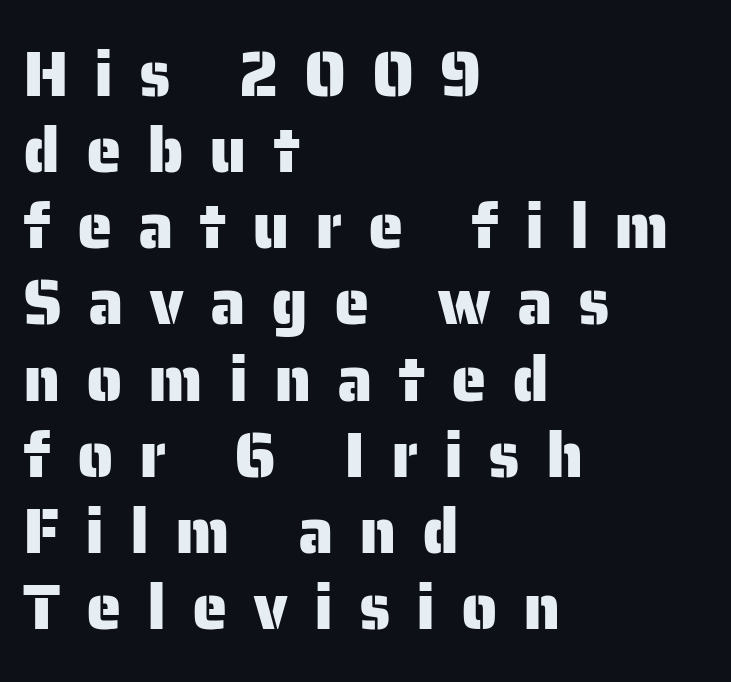
This sample uses expanded letter spacing, leaving extra air between glyphs. Classification — sans serif. Varying glyph widths throughout — classic text-font behaviour. Any mark beneath the type? The region is blank. Is there any slant? The stems are plumb. Casual observation: everything's shoved over to the left.
